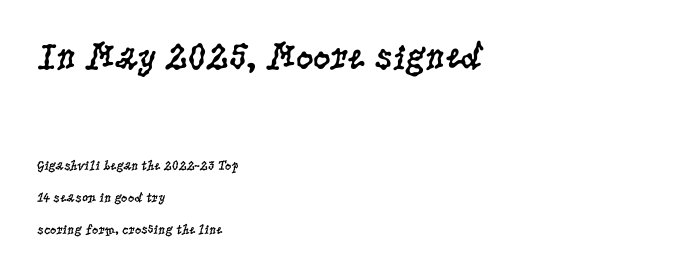
Visually, the top section dominates because its glyphs are scaled up. Spacing verdict: proportional, widths tailored to each character. The horizontal fit of the characters is conventional and even. Caption: multi-line text, flush left, ragged right.
